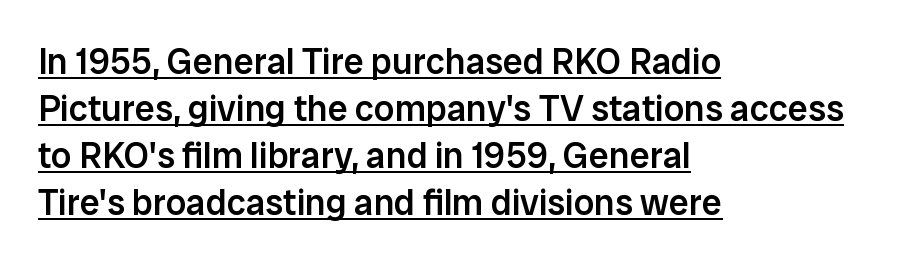
Q: Is the text bold? A: Semi-bold.
Q: Is the text italic (slanted)? A: No, it is upright.
Q: Is the typeface a serif or a sans-serif typeface? A: Sans-serif.
Q: Is the text underlined? A: Yes.
Q: How is the paragraph aligned? A: Left-aligned.
Q: Is the spacing between letters normal or unusually wide? A: Normal.
Q: Is the spacing between lines tight, normal or loose? A: Normal.
Q: Width (condensed, normal, or wide)? A: Normal.
Q: Stroke contrast? A: Low.
Q: x-height? A: Medium.
Q: Monospaced? A: No.
